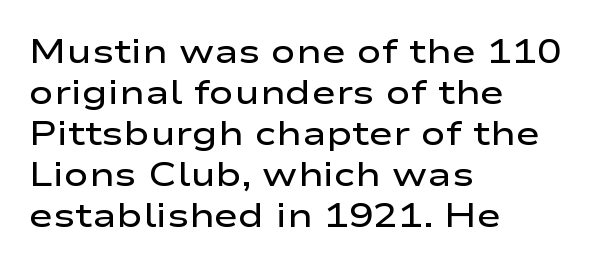
The image shows 33 px semibold, wide sans-serif type, upright; set left-aligned, line spacing 1.24x, normal letter spacing, not underlined; low stroke contrast and a medium x-height.
